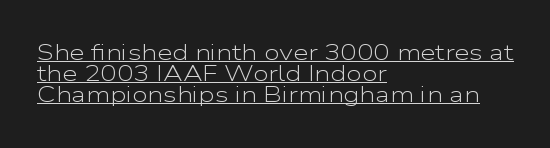
Q: Is the text bold? A: No.
Q: Is the text italic (slanted)? A: No, it is upright.
Q: Is the text underlined? A: Yes.
Q: How is the paragraph aligned? A: Left-aligned.
Q: Is the spacing between letters normal or unusually wide? A: Normal.
Q: Is the spacing between lines tight, normal or loose? A: Tight.
